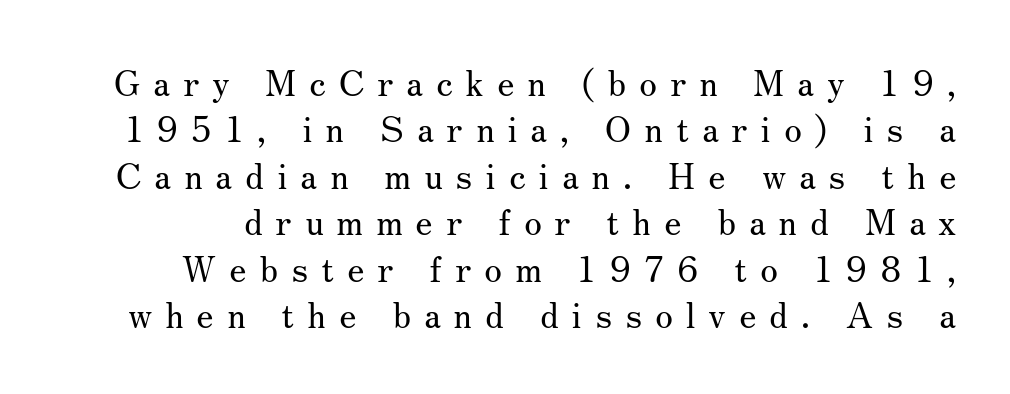
Q: Is the text bold? A: No.
Q: Is the text italic (slanted)? A: No, it is upright.
Q: Is the typeface a serif or a sans-serif typeface? A: Serif.
Q: Is the text underlined? A: No.
Q: Is the spacing between letters normal or unusually wide? A: Unusually wide.
Q: Is the spacing between lines tight, normal or loose? A: Normal.
Q: Width (condensed, normal, or wide)? A: Normal.
Q: Stroke contrast? A: Medium.
Q: x-height? A: Small.
Q: Monospaced? A: No.
